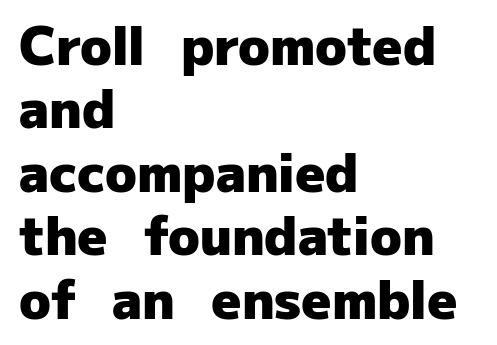
Here the glyphs are tracked normally, forming tight word shapes. Rendered with straight, roman letterforms. Caption: multi-line text, flush left, ragged right. The face used here is a sans, in the tradition of grotesques and geometrics. Each letter keeps its own natural width here, so spacing adapts to shape. The face used here has the dense, thick strokes of a bold.
